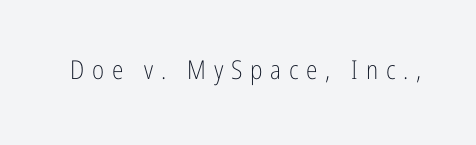
The image shows 26 px text type, upright; set unusually wide letter spacing (+0.3 em), not underlined.
